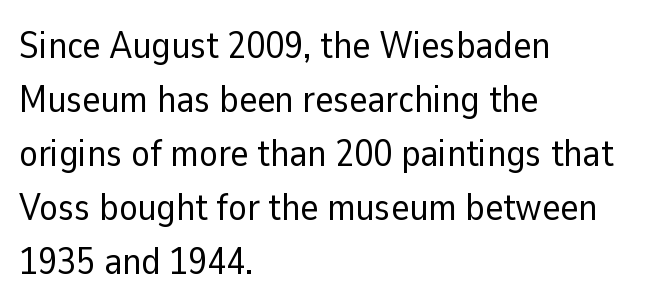
The image shows 38 px regular-weight sans-serif type, upright; set left-aligned, normal line spacing (1.42x), normal letter spacing, not underlined; low stroke contrast and a medium x-height.
